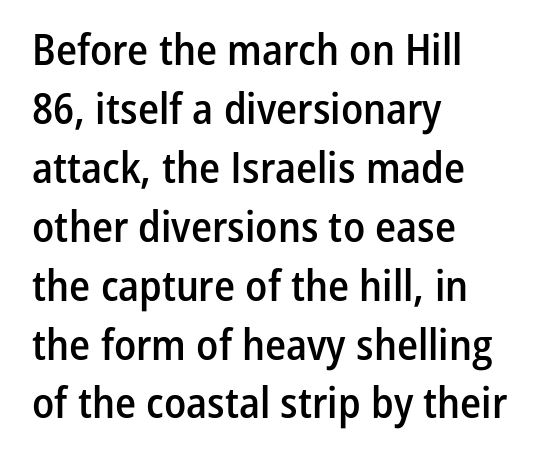
Q: Is the text bold? A: Semi-bold.
Q: Is the text italic (slanted)? A: No, it is upright.
Q: Is the typeface a serif or a sans-serif typeface? A: Sans-serif.
Q: Is the text underlined? A: No.
Q: How is the paragraph aligned? A: Left-aligned.
Q: Is the spacing between letters normal or unusually wide? A: Normal.
Q: Is the spacing between lines tight, normal or loose? A: Normal.
Q: Width (condensed, normal, or wide)? A: Condensed.
Q: Stroke contrast? A: Low.
Q: x-height? A: Medium.
Q: Monospaced? A: No.
